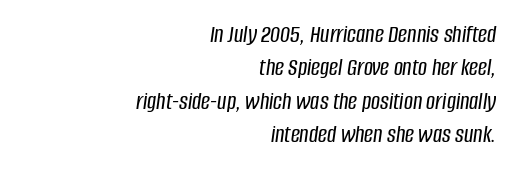
The image shows 25 px text type, italic (leaning right); set right-aligned, normal line spacing (1.34x), normal letter spacing, not underlined.
